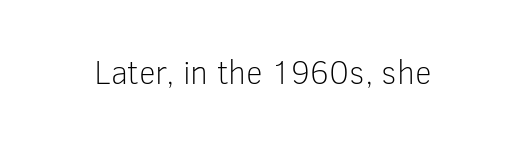
The image shows 33 px light sans-serif type, upright; set normal letter spacing, not underlined; low stroke contrast and a medium x-height.
